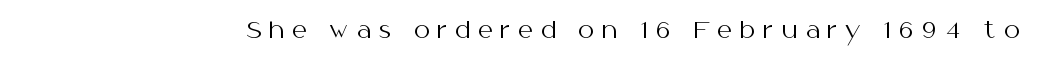
{"italic": "no", "bold": "no", "underline": "no", "letter_spacing": "wide", "letter_spacing_em": 0.34, "glyph_px": 23}
